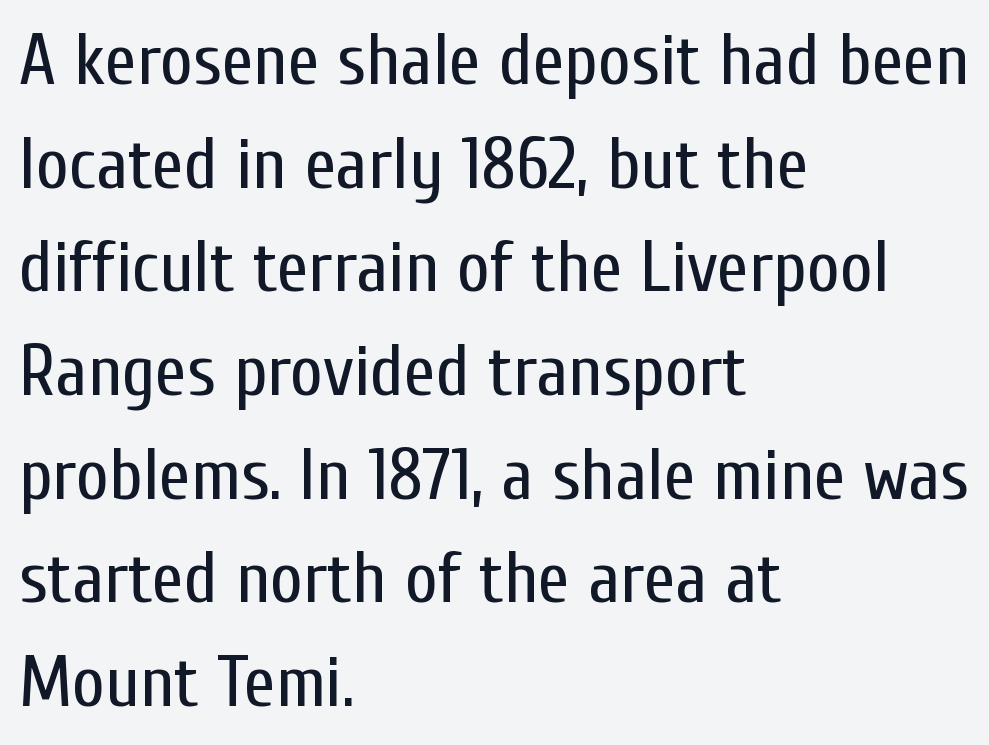
The image shows 72 px regular-weight, condensed sans-serif type, upright; set left-aligned, normal line spacing (1.44x), normal letter spacing, not underlined; low stroke contrast and a medium x-height.
